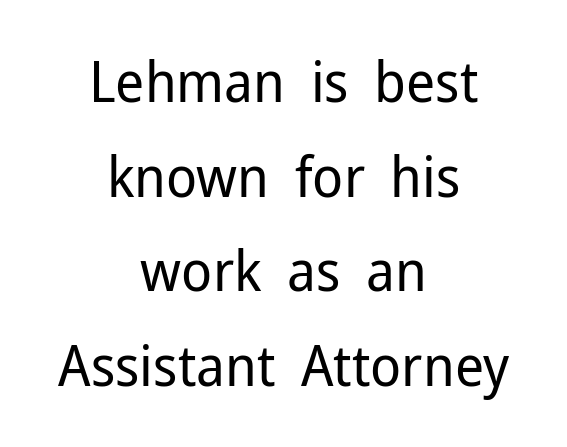
The image shows 57 px regular-weight sans-serif type, upright; set centered, normal line spacing (1.66x), normal letter spacing, not underlined; low stroke contrast and a medium x-height.
